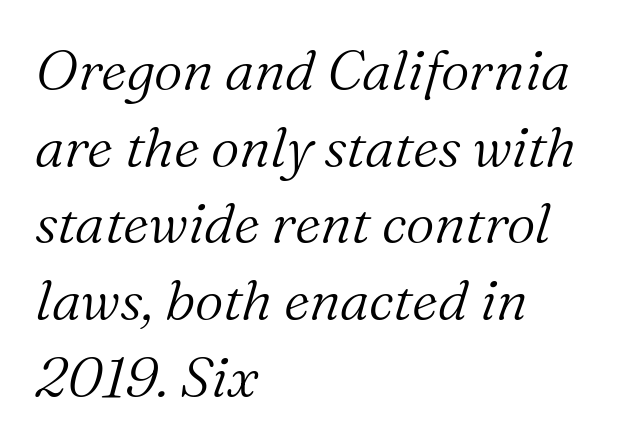
The lines in this sample share a left origin and differ only in where they stop. Successive baselines arrive at the customary interval. Little horizontal feet cap the strokes, marking this as serif type. The specimen omits any rule beneath the text block's lines. Characters follow at the spacing the type designer built in.
